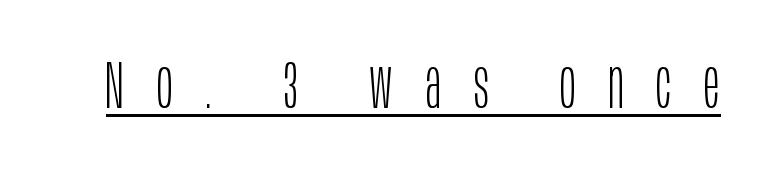
Q: Is the text bold? A: No.
Q: Is the text italic (slanted)? A: No, it is upright.
Q: Is the typeface a serif or a sans-serif typeface? A: Sans-serif.
Q: Is the text underlined? A: Yes.
Q: Is the spacing between letters normal or unusually wide? A: Unusually wide.
Q: Width (condensed, normal, or wide)? A: Condensed.
Q: Stroke contrast? A: Low.
Q: x-height? A: Large.
Q: Monospaced? A: No.
